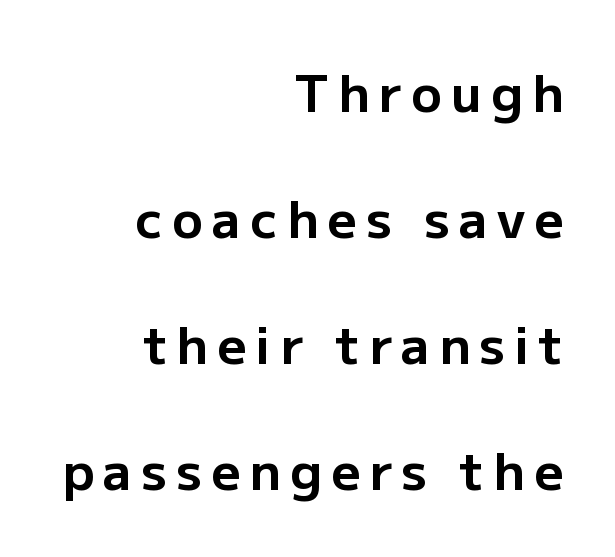
The image shows 51 px bold sans-serif type, upright; set right-aligned, loose line spacing (2.47x), not underlined; low stroke contrast and a medium x-height.
